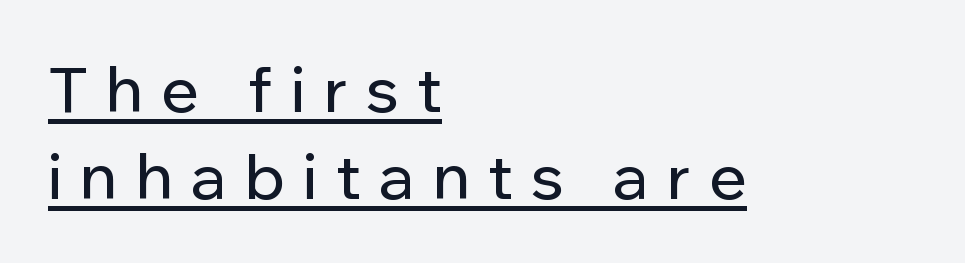
The image shows 63 px sans-serif type, upright; set left-aligned, normal line spacing (1.38x), unusually wide letter spacing (+0.29 em), underlined; low stroke contrast and a medium x-height.
